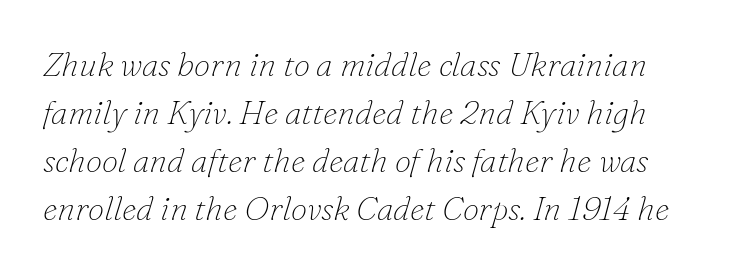
{"serif": "yes", "italic": "yes", "lean": "right", "slant_degrees": 16, "bold": "no", "weight": "thin", "width": "normal", "stroke_contrast": "low", "x_height": "small", "monospaced": "no", "underline": "no", "line_spacing": "normal", "line_spacing_ratio": 1.45, "letter_spacing": "normal", "letter_spacing_em": 0.0, "glyph_px": 33}
